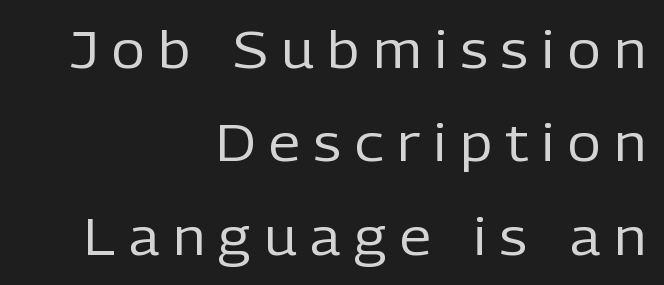
Q: Is the text bold? A: No.
Q: Is the text italic (slanted)? A: No, it is upright.
Q: Is the typeface a serif or a sans-serif typeface? A: Sans-serif.
Q: Is the text underlined? A: No.
Q: How is the paragraph aligned? A: Right-aligned.
Q: Is the spacing between letters normal or unusually wide? A: Unusually wide.
Q: Width (condensed, normal, or wide)? A: Normal.
Q: Stroke contrast? A: Low.
Q: x-height? A: Medium.
Q: Monospaced? A: No.
